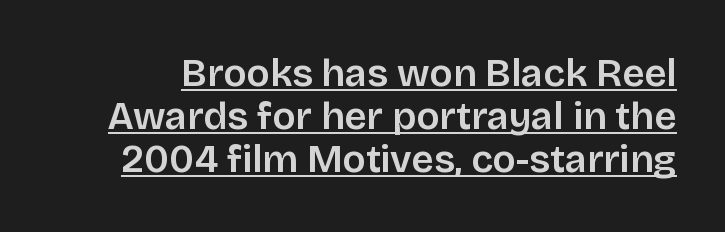
Whoever set this chose condensed vertical rhythm over breathing room. Students, note that the glyphs here touch the page at normal intervals. Glance below the letters and you will spot a drawn line. In terms of posture, this sample is upright. These lines are rendered in a variable-pitch font.
